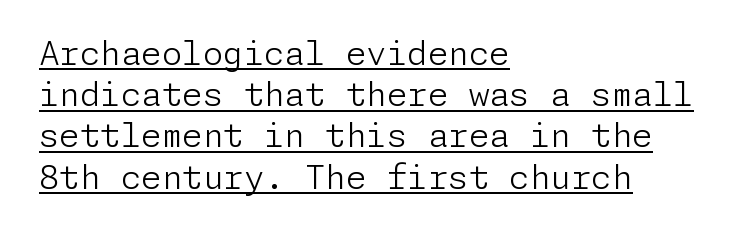
The image shows 33 px light sans-serif type, upright; set left-aligned, normal line spacing (1.25x), normal letter spacing, underlined; low stroke contrast and a medium x-height.
